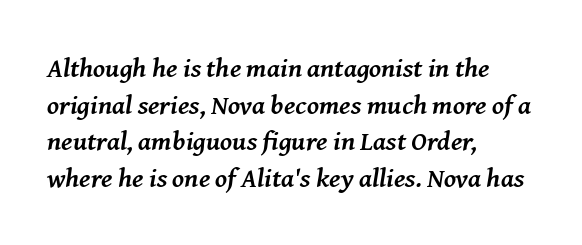
{"italic": "yes", "lean": "right", "slant_degrees": 8, "bold": "yes", "underline": "no", "align": "left", "line_spacing": "normal", "line_spacing_ratio": 1.36, "letter_spacing": "normal", "letter_spacing_em": 0.0, "glyph_px": 27}
